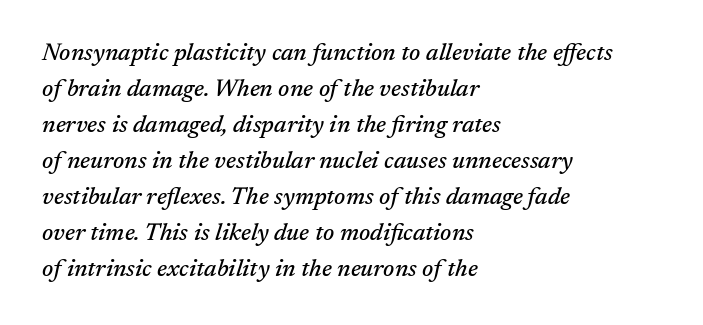
The vertical gap from one line to the next is medium. This sample uses an oblique cut, with every glyph tilted off the vertical. The compositor pushed each line to the left boundary. What stands out about the letter spacing? Nothing — it is the standard amount.
